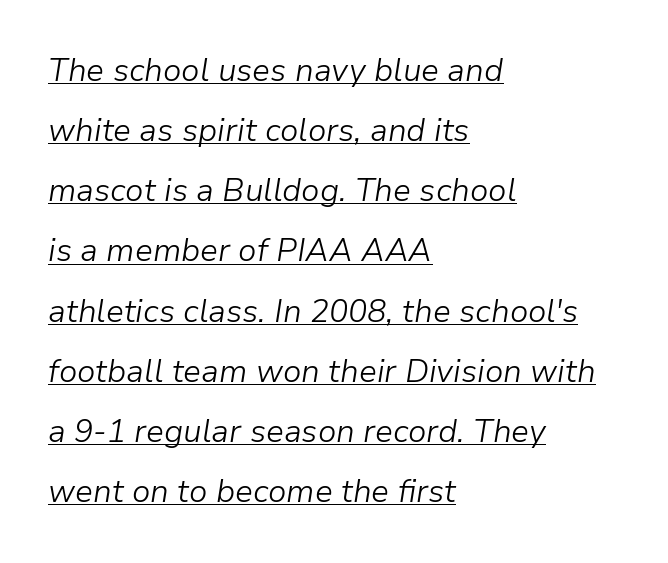
No extra tracking has been applied to these lines. Weight: not bold — regular or lighter. Slanted lettering throughout. The passage shown is typed in a proportional face where columns would drift. Left-aligned paragraph, ragged on the right.
